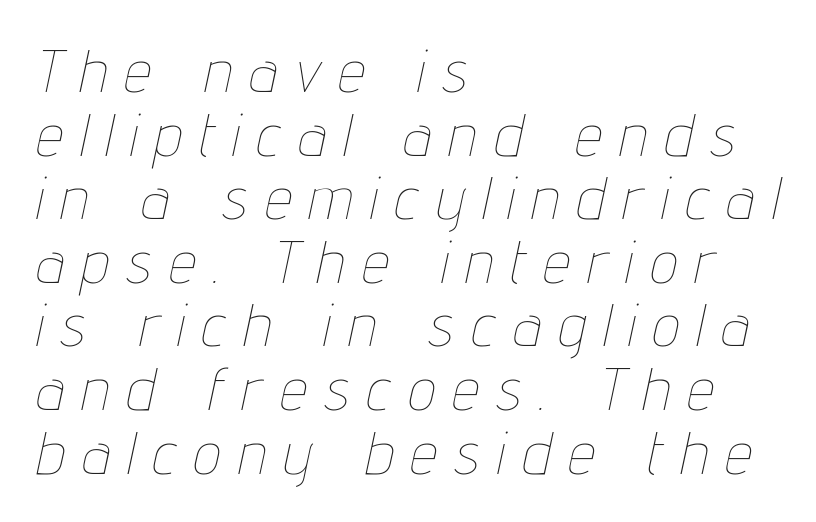
The image shows 60 px thin, condensed type, italic (leaning right); set left-aligned, tight line spacing (1.06x), unusually wide letter spacing (+0.31 em), not underlined; low stroke contrast and a medium x-height.
